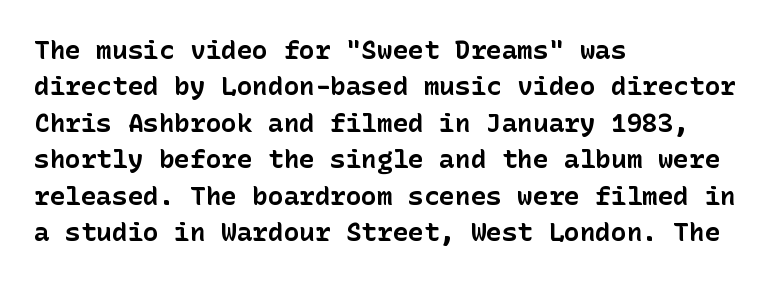
Q: Is the text bold? A: Yes.
Q: Is the text italic (slanted)? A: No, it is upright.
Q: Is the text underlined? A: No.
Q: How is the paragraph aligned? A: Left-aligned.
Q: Is the spacing between letters normal or unusually wide? A: Normal.
Q: Is the spacing between lines tight, normal or loose? A: Normal.
